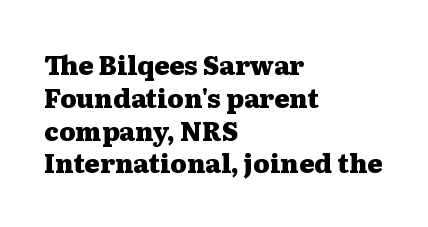
{"italic": "no", "bold": "yes", "underline": "no", "align": "left", "line_spacing": "normal", "line_spacing_ratio": 1.26, "letter_spacing": "normal", "letter_spacing_em": 0.0, "glyph_px": 26}
